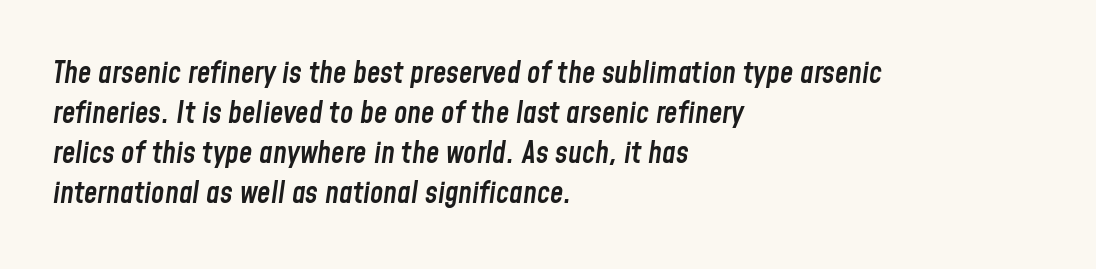
The image shows 30 px semibold, condensed type, italic (leaning right); set left-aligned, normal line spacing (1.33x), normal letter spacing, not underlined; low stroke contrast and a medium x-height.
